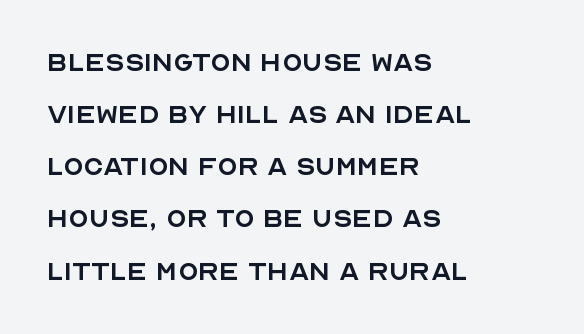
Q: Is the text bold? A: No.
Q: Is the text italic (slanted)? A: No, it is upright.
Q: Is the typeface a serif or a sans-serif typeface? A: Sans-serif.
Q: Is the text underlined? A: No.
Q: How is the paragraph aligned? A: Left-aligned.
Q: Is the spacing between letters normal or unusually wide? A: Normal.
Q: Is the spacing between lines tight, normal or loose? A: Normal.
Q: Width (condensed, normal, or wide)? A: Normal.
Q: x-height? A: Large.
Q: Monospaced? A: No.
